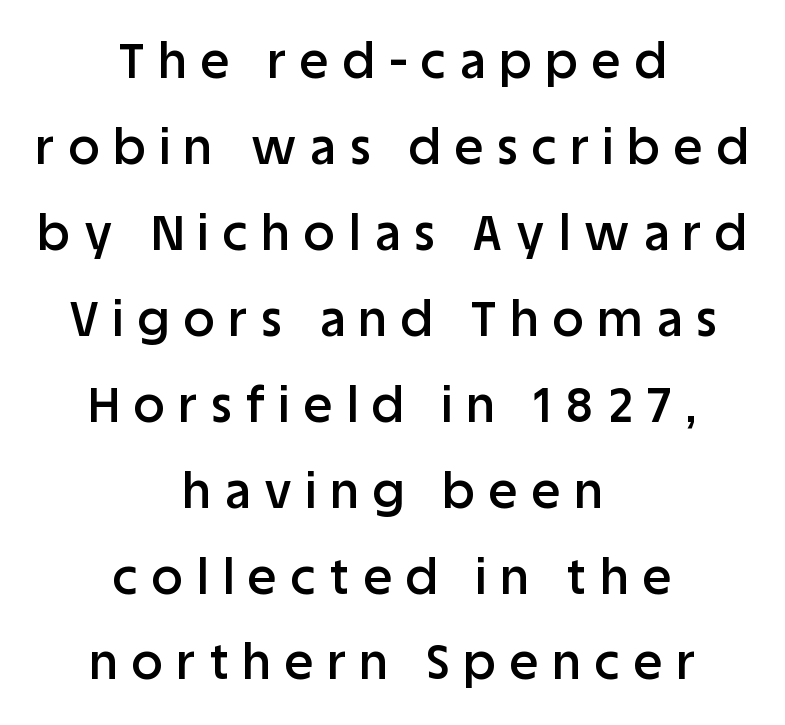
Q: Is the text bold? A: Semi-bold.
Q: Is the text italic (slanted)? A: No, it is upright.
Q: Is the typeface a serif or a sans-serif typeface? A: Sans-serif.
Q: Is the text underlined? A: No.
Q: How is the paragraph aligned? A: Centered.
Q: Is the spacing between letters normal or unusually wide? A: Unusually wide.
Q: Width (condensed, normal, or wide)? A: Normal.
Q: Stroke contrast? A: Low.
Q: x-height? A: Large.
Q: Monospaced? A: No.
